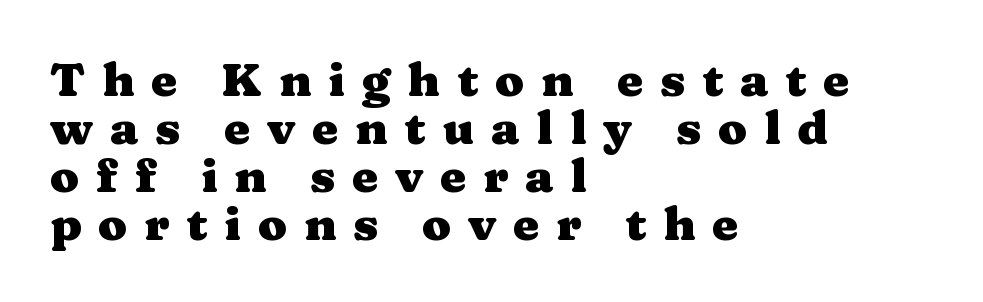
Q: Is the text bold? A: Yes.
Q: Is the text italic (slanted)? A: No, it is upright.
Q: Is the typeface a serif or a sans-serif typeface? A: Serif.
Q: Is the text underlined? A: No.
Q: How is the paragraph aligned? A: Left-aligned.
Q: Is the spacing between letters normal or unusually wide? A: Unusually wide.
Q: Is the spacing between lines tight, normal or loose? A: Tight.
Q: Width (condensed, normal, or wide)? A: Wide.
Q: Stroke contrast? A: Medium.
Q: x-height? A: Medium.
Q: Monospaced? A: No.
